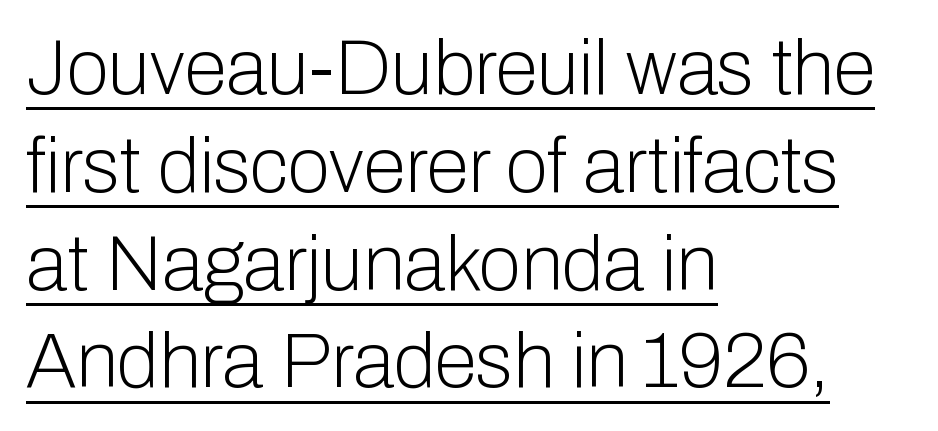
Q: Is the text bold? A: No.
Q: Is the text italic (slanted)? A: No, it is upright.
Q: Is the typeface a serif or a sans-serif typeface? A: Sans-serif.
Q: Is the text underlined? A: Yes.
Q: How is the paragraph aligned? A: Left-aligned.
Q: Is the spacing between letters normal or unusually wide? A: Normal.
Q: Is the spacing between lines tight, normal or loose? A: Normal.
Q: Width (condensed, normal, or wide)? A: Normal.
Q: Stroke contrast? A: Low.
Q: x-height? A: Medium.
Q: Monospaced? A: No.
